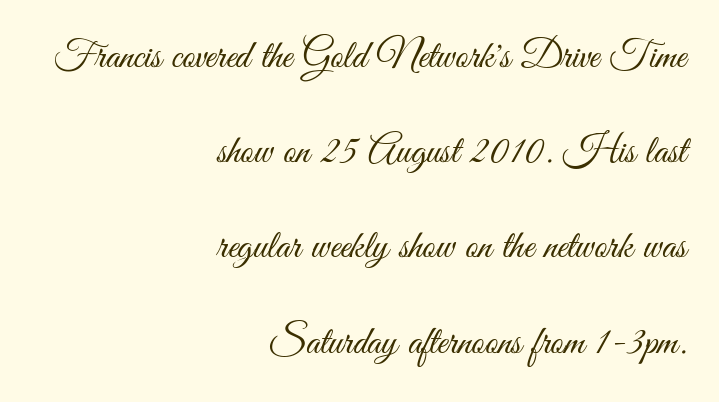
Q: Is the text bold? A: No.
Q: Is the text italic (slanted)? A: Yes.
Q: Is the typeface a serif or a sans-serif typeface? A: Sans-serif.
Q: Is the text underlined? A: No.
Q: How is the paragraph aligned? A: Right-aligned.
Q: Is the spacing between letters normal or unusually wide? A: Normal.
Q: Is the spacing between lines tight, normal or loose? A: Loose.
Q: Width (condensed, normal, or wide)? A: Condensed.
Q: Stroke contrast? A: Medium.
Q: x-height? A: Small.
Q: Monospaced? A: No.
